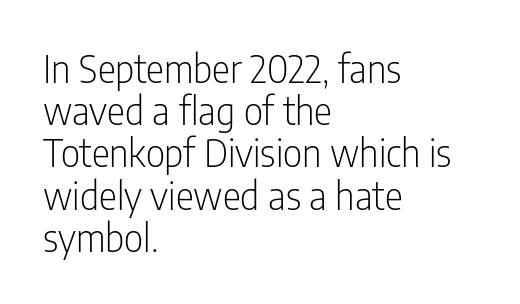
Q: Is the text bold? A: No.
Q: Is the text italic (slanted)? A: No, it is upright.
Q: Is the typeface a serif or a sans-serif typeface? A: Sans-serif.
Q: Is the text underlined? A: No.
Q: How is the paragraph aligned? A: Left-aligned.
Q: Is the spacing between letters normal or unusually wide? A: Normal.
Q: Is the spacing between lines tight, normal or loose? A: Tight.
Q: Width (condensed, normal, or wide)? A: Condensed.
Q: Stroke contrast? A: Low.
Q: x-height? A: Medium.
Q: Monospaced? A: No.
